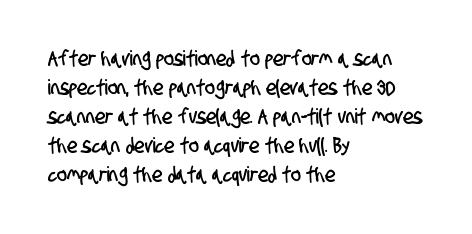
The image shows 21 px text type; set left-aligned, normal line spacing (1.38x), normal letter spacing, not underlined.
